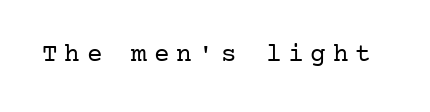
The image shows 26 px text type, upright; set unusually wide letter spacing (+0.26 em), not underlined.
